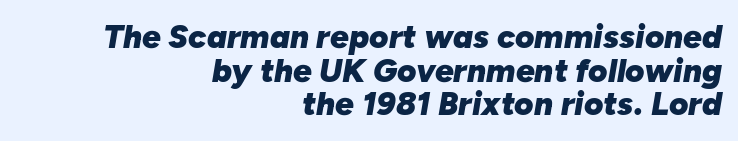
{"italic": "yes", "lean": "right", "slant_degrees": 10, "bold": "yes", "weight": "heavy", "width": "normal", "stroke_contrast": "low", "x_height": "medium", "monospaced": "no", "underline": "no", "align": "right", "line_spacing": "tight", "line_spacing_ratio": 1.02, "letter_spacing": "normal", "letter_spacing_em": 0.0, "glyph_px": 33}
